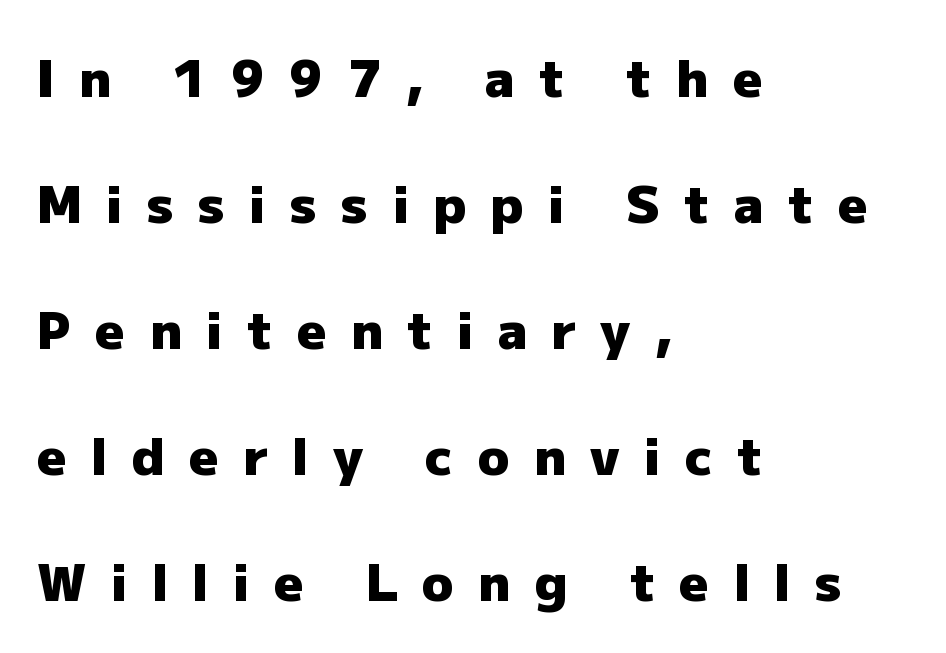
Emphasis by weight is at full strength: bold. In terms of letterspacing, this is a distinctly airy, spread setting. Does the leading feel generous? Absolutely, it's lavish. Are there feet on the stems? There aren't — it's a sans. This sample is left-justified, so line endings fall wherever the words run out. A roman cut, with each character standing at attention.
